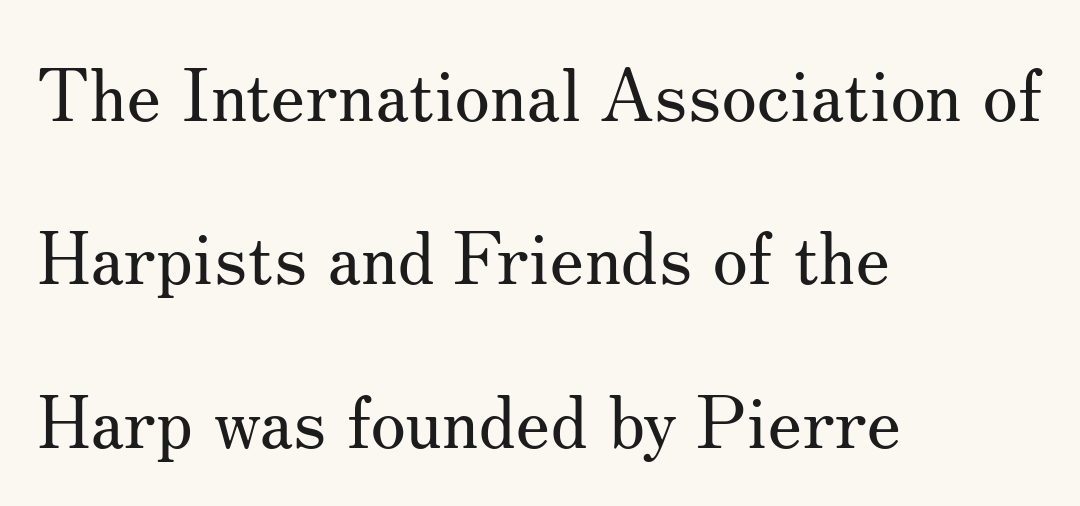
Left-aligned paragraph, ragged on the right. The rendering uses natural spacing where letterforms have individual widths. The lettering holds an erect, upright posture throughout. Check under the words: just untouched page.
